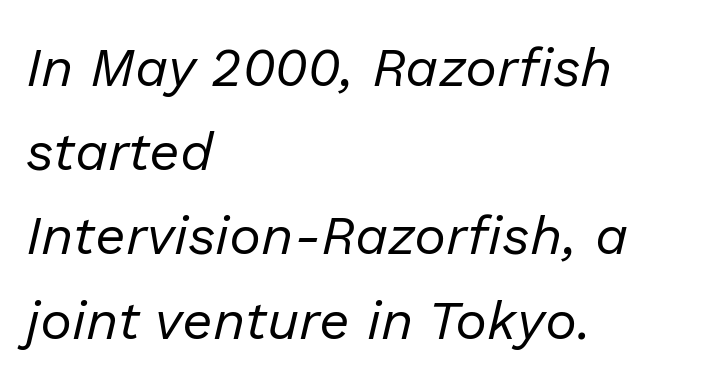
Q: Is the text bold? A: No.
Q: Is the text italic (slanted)? A: Yes, it leans right by about 13 degrees.
Q: Is the text underlined? A: No.
Q: How is the paragraph aligned? A: Left-aligned.
Q: Is the spacing between letters normal or unusually wide? A: Normal.
Q: Is the spacing between lines tight, normal or loose? A: Normal.
Q: Width (condensed, normal, or wide)? A: Normal.
Q: Stroke contrast? A: Low.
Q: x-height? A: Medium.
Q: Monospaced? A: No.
